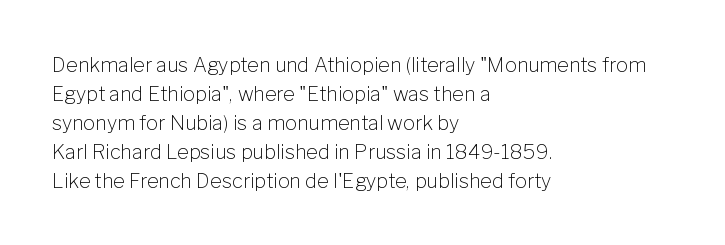
{"italic": "no", "bold": "no", "underline": "no", "align": "left", "line_spacing": "normal", "line_spacing_ratio": 1.45, "letter_spacing": "normal", "letter_spacing_em": 0.0, "glyph_px": 20}
